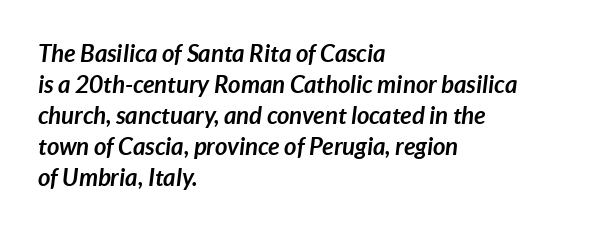
The typography opts for an oblique posture over an upright one. This block has exactly the height ordinary leading produces. If you drew a ruler down the left edge, every line would touch it. Chunky letters — that's bold for sure. What stands out about the letter spacing? Nothing — it is the standard amount. Just letters on the line, the space beneath them empty.
